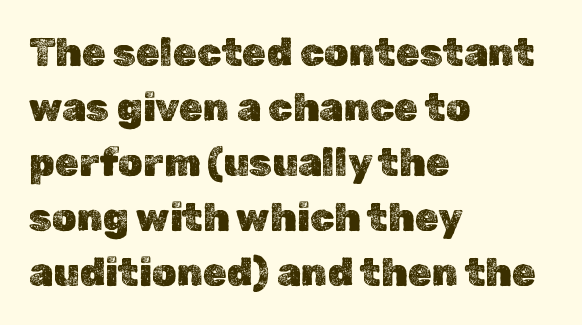
Q: Is the text italic (slanted)? A: No, it is upright.
Q: Is the text underlined? A: No.
Q: How is the paragraph aligned? A: Left-aligned.
Q: Is the spacing between letters normal or unusually wide? A: Normal.
Q: Is the spacing between lines tight, normal or loose? A: Normal.
Q: Width (condensed, normal, or wide)? A: Normal.
Q: x-height? A: Medium.
Q: Monospaced? A: No.
